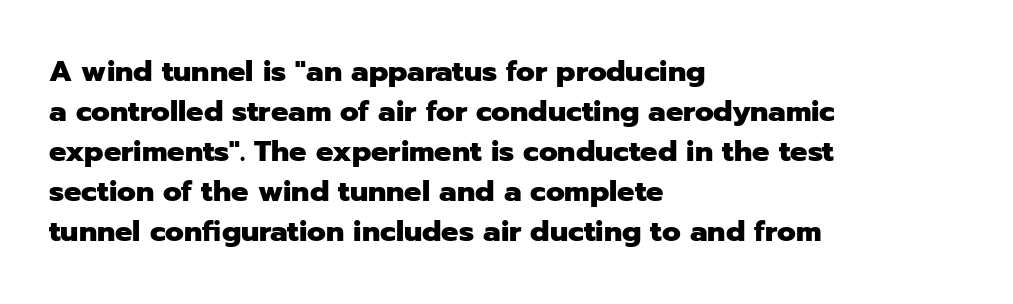
Q: Is the text bold? A: Yes.
Q: Is the text italic (slanted)? A: No, it is upright.
Q: Is the typeface a serif or a sans-serif typeface? A: Sans-serif.
Q: Is the text underlined? A: No.
Q: How is the paragraph aligned? A: Left-aligned.
Q: Is the spacing between letters normal or unusually wide? A: Normal.
Q: Is the spacing between lines tight, normal or loose? A: Normal.
Q: Width (condensed, normal, or wide)? A: Normal.
Q: Stroke contrast? A: Low.
Q: x-height? A: Medium.
Q: Monospaced? A: No.
